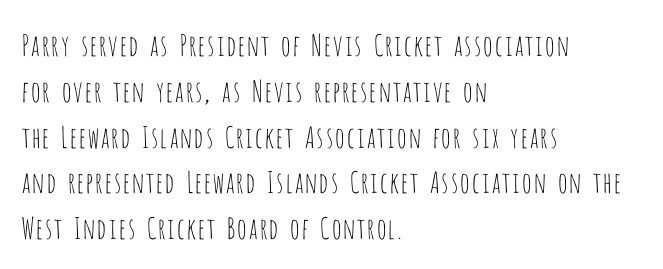
Q: Is the text bold? A: No.
Q: Is the text italic (slanted)? A: No, it is upright.
Q: Is the typeface a serif or a sans-serif typeface? A: Sans-serif.
Q: Is the text underlined? A: No.
Q: How is the paragraph aligned? A: Left-aligned.
Q: Is the spacing between letters normal or unusually wide? A: Normal.
Q: Is the spacing between lines tight, normal or loose? A: Normal.
Q: Width (condensed, normal, or wide)? A: Condensed.
Q: Stroke contrast? A: Low.
Q: x-height? A: Large.
Q: Monospaced? A: No.
